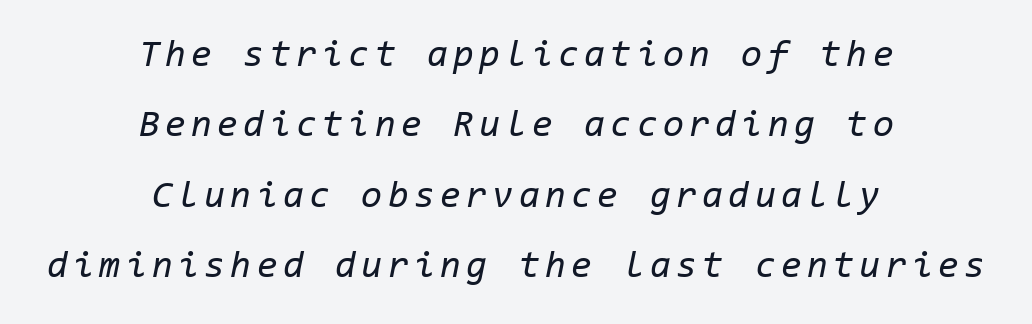
Q: Is the text bold? A: No.
Q: Is the text italic (slanted)? A: Yes, it leans right by about 11 degrees.
Q: Is the text underlined? A: No.
Q: How is the paragraph aligned? A: Centered.
Q: Width (condensed, normal, or wide)? A: Normal.
Q: Stroke contrast? A: Low.
Q: x-height? A: Medium.
Q: Monospaced? A: Yes.
